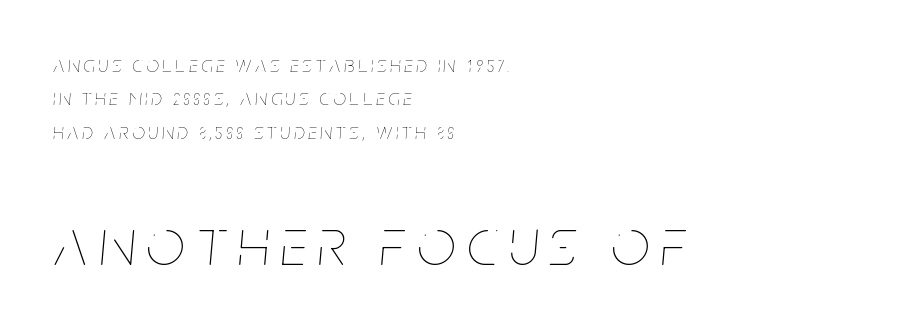
Q: Is the text bold? A: No.
Q: Is the text italic (slanted)? A: Yes, it leans right by about 5 degrees.
Q: Is the text underlined? A: No.
Q: How is the paragraph aligned? A: Left-aligned.
Q: Is the spacing between lines tight, normal or loose? A: Normal.
Q: Which block of text is set in a larger size, the first (top) or the second (bottom)? A: The second (bottom) one.
Q: Width (condensed, normal, or wide)? A: Condensed.
Q: Stroke contrast? A: Low.
Q: x-height? A: Large.
Q: Monospaced? A: No.
